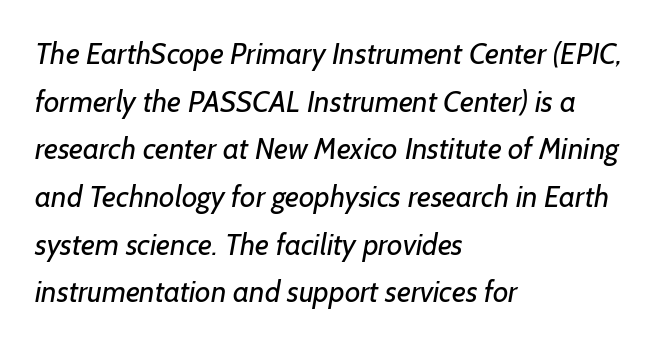
Looks like regular typesetting: each glyph gets only the width it needs. In CSS terms this would be text-align: left. Leading: standard. The space beneath each line is pristine and unruled. Does the type have serifs? No, each stem ends abruptly. The horizontal fit of the characters is conventional and even.
